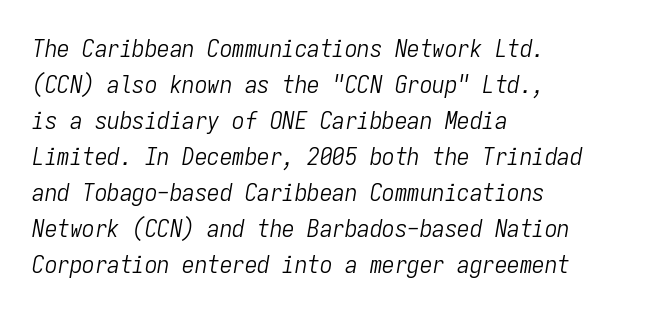
The image shows 25 px text type, italic (leaning right); set left-aligned, normal line spacing (1.44x), normal letter spacing, not underlined.
